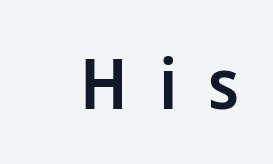
A bit beefed up — I'd call it semibold rather than bold. Words float on clear page, feet unadorned. The lettering stays uniformly vertical, giving the passage a roman look. The face used here is proportionally spaced, like ordinary book or web type. Does extra space separate the letters? Yes, quite a lot of it.
